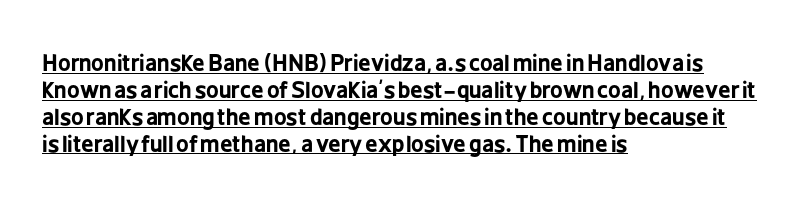
The image shows 22 px bold type, upright; set left-aligned, line spacing 1.22x, normal letter spacing, underlined.
